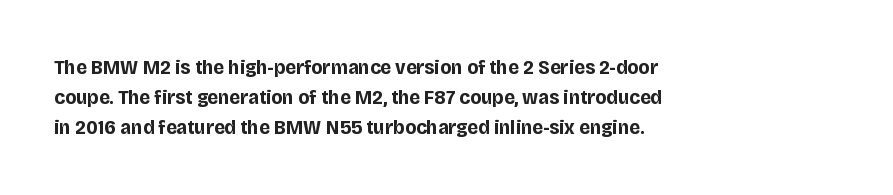
Q: Is the text bold? A: Yes.
Q: Is the text italic (slanted)? A: No, it is upright.
Q: Is the text underlined? A: No.
Q: How is the paragraph aligned? A: Left-aligned.
Q: Is the spacing between letters normal or unusually wide? A: Normal.
Q: Is the spacing between lines tight, normal or loose? A: Normal.
